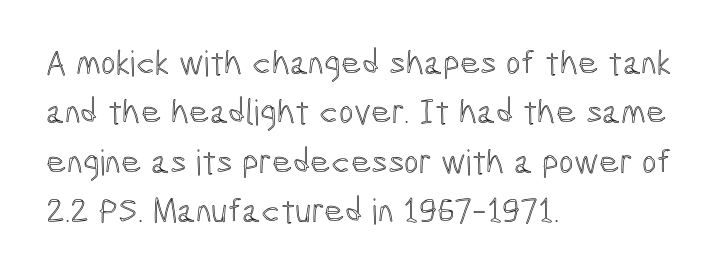
Nothing unusual about the tracking: characters are spaced as the font intends. This sample has the flowing, uneven cadence of proportional lettering. It's the straight-up-and-down kind of type. Interline gaps are of average width in this sample. Each line starts at the same left margin while the right side varies. The words here are not underlined.
